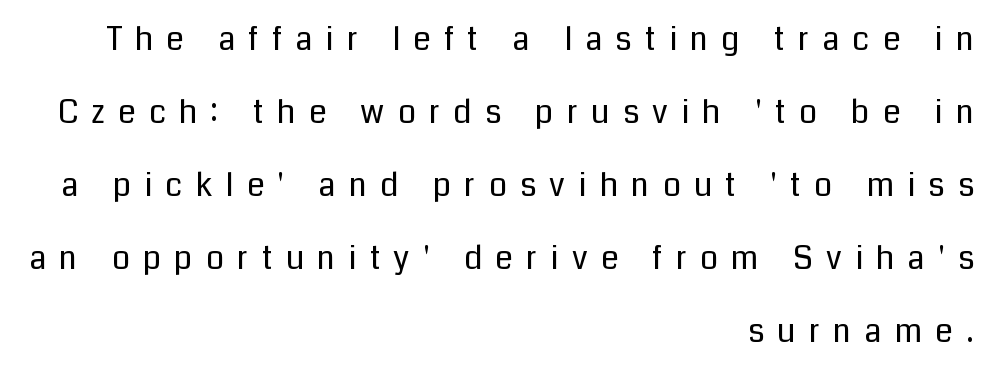
{"serif": "no", "italic": "no", "bold": "no", "weight": "regular", "width": "normal", "stroke_contrast": "low", "x_height": "medium", "monospaced": "no", "underline": "no", "align": "right", "line_spacing": "loose", "line_spacing_ratio": 2.28, "letter_spacing": "wide", "letter_spacing_em": 0.41, "glyph_px": 32}
